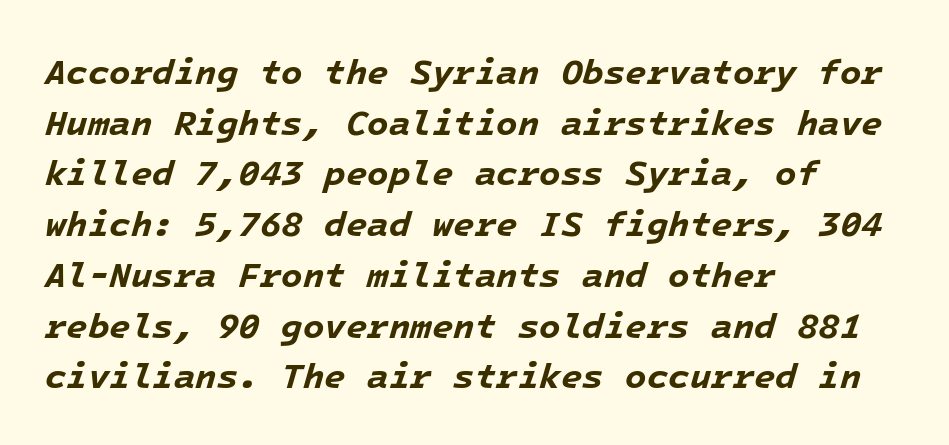
The image shows 35 px bold type, italic (leaning right), monospaced; set left-aligned, normal line spacing (1.45x), normal letter spacing, not underlined; low stroke contrast and a medium x-height.
